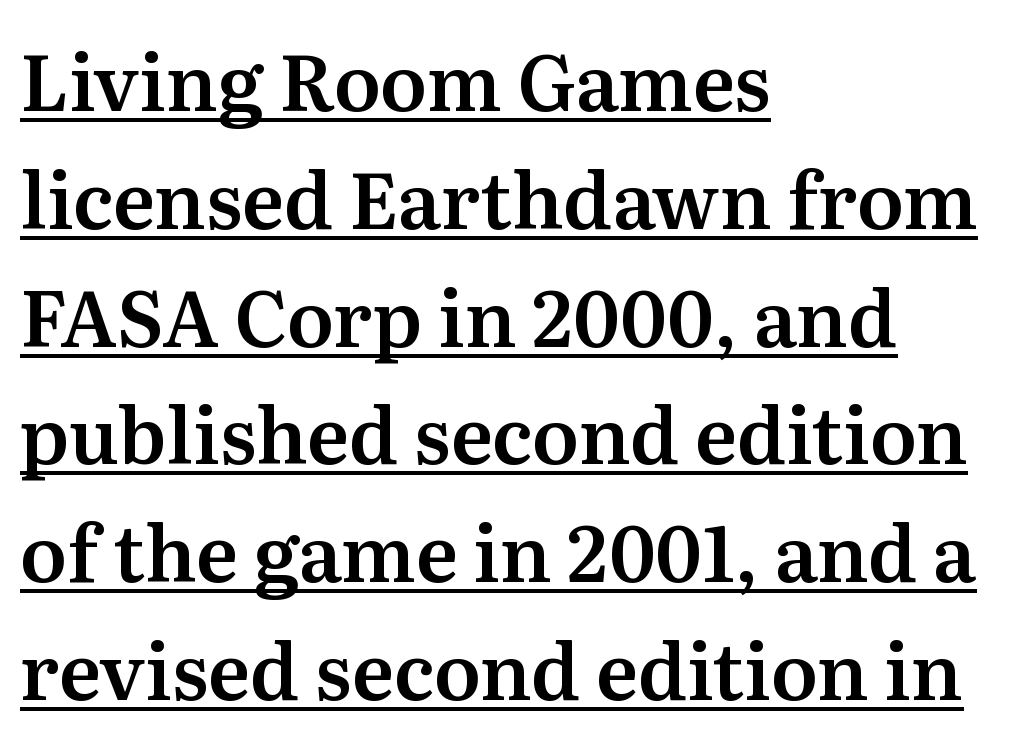
Q: Is the text italic (slanted)? A: No, it is upright.
Q: Is the typeface a serif or a sans-serif typeface? A: Serif.
Q: Is the text underlined? A: Yes.
Q: How is the paragraph aligned? A: Left-aligned.
Q: Is the spacing between letters normal or unusually wide? A: Normal.
Q: Is the spacing between lines tight, normal or loose? A: Normal.
Q: Width (condensed, normal, or wide)? A: Normal.
Q: Stroke contrast? A: Medium.
Q: x-height? A: Medium.
Q: Monospaced? A: No.
